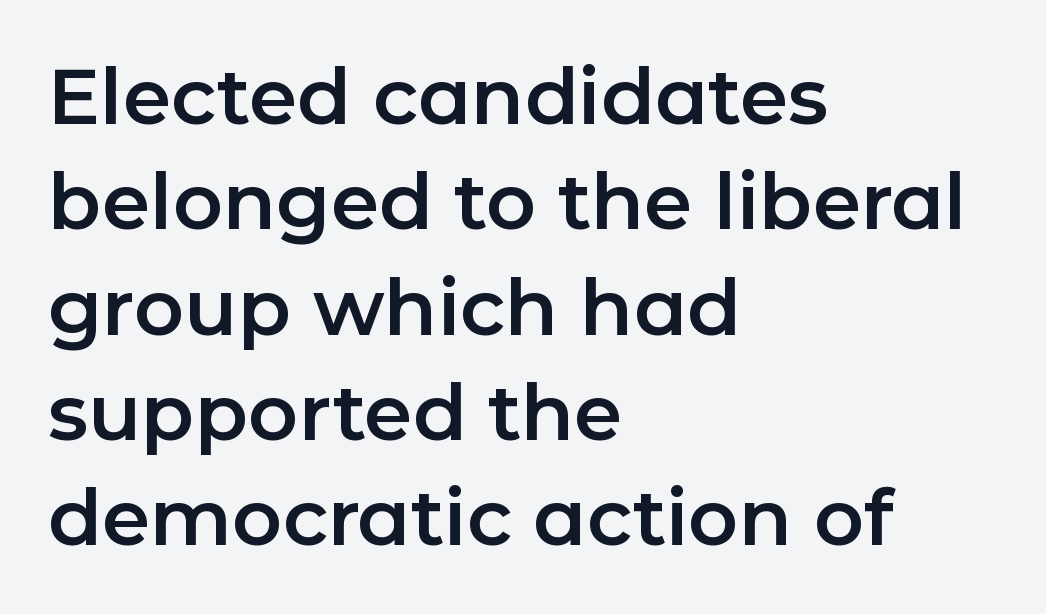
You could not count columns in this text — the font is proportionally spaced. The string is rendered with underlining switched off. Tracking value appears to be zero — textbook default spacing. You can tell it's not italic because the verticals are truly vertical. Notice how the passage keeps a crisp vertical edge on the left only.
